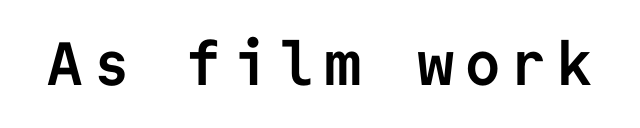
The image shows 61 px semibold sans-serif type, upright, monospaced; set not underlined; low stroke contrast and a medium x-height.
